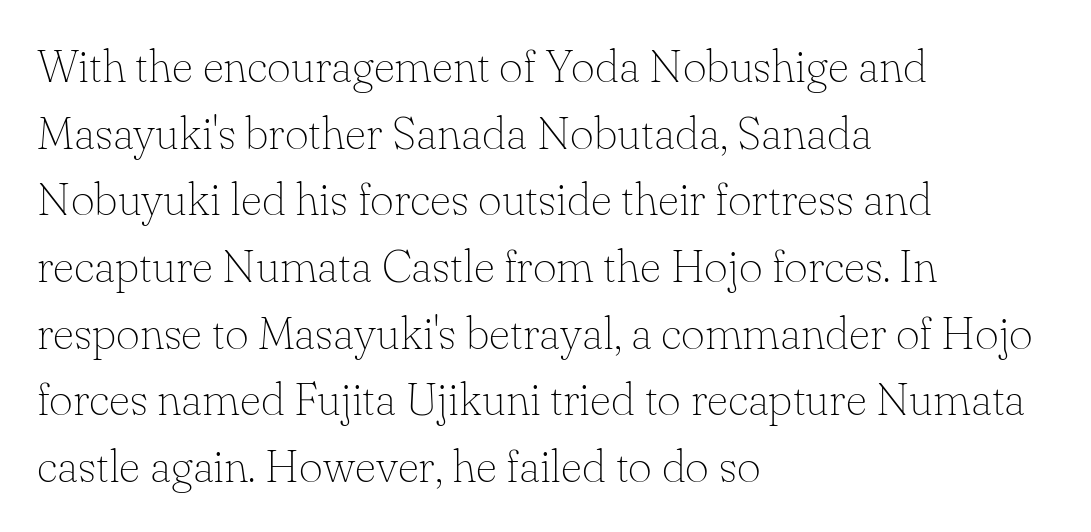
{"serif": "yes", "italic": "no", "bold": "no", "weight": "thin", "width": "normal", "stroke_contrast": "low", "x_height": "small", "monospaced": "no", "underline": "no", "align": "left", "line_spacing": "normal", "line_spacing_ratio": 1.45, "letter_spacing": "normal", "letter_spacing_em": 0.0, "glyph_px": 46}
